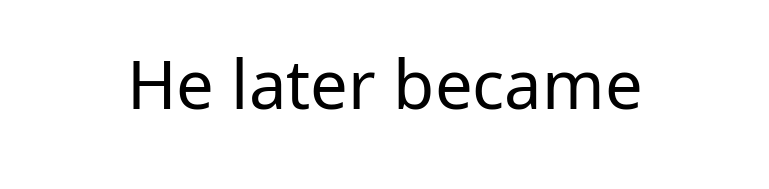
The image shows 67 px regular-weight sans-serif type, upright; set centered, normal letter spacing, not underlined; low stroke contrast and a medium x-height.
